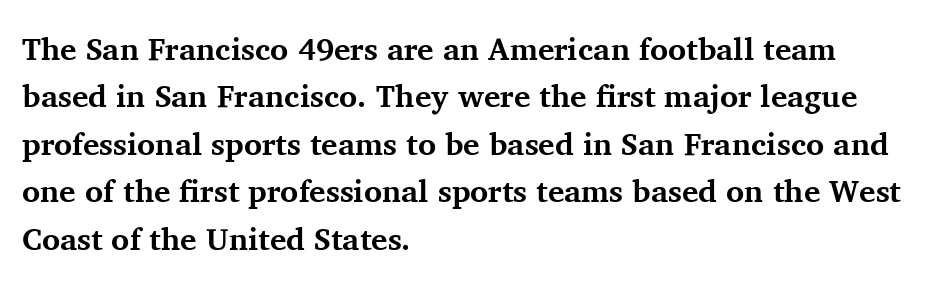
{"serif": "yes", "italic": "no", "bold": "yes", "weight": "bold", "width": "normal", "stroke_contrast": "medium", "x_height": "medium", "monospaced": "no", "underline": "no", "align": "left", "line_spacing": "normal", "line_spacing_ratio": 1.53, "letter_spacing": "normal", "letter_spacing_em": 0.0, "glyph_px": 31}
